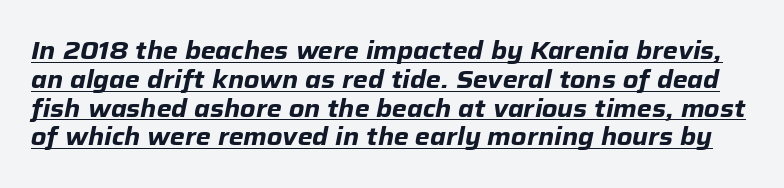
Q: Is the text bold? A: Yes.
Q: Is the text italic (slanted)? A: Yes, it leans right by about 12 degrees.
Q: Is the text underlined? A: Yes.
Q: Is the spacing between letters normal or unusually wide? A: Normal.
